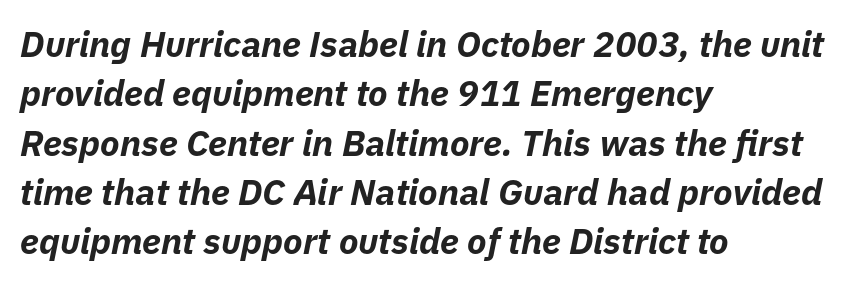
Q: Is the text bold? A: Yes.
Q: Is the text italic (slanted)? A: Yes, it leans right by about 11 degrees.
Q: Is the text underlined? A: No.
Q: How is the paragraph aligned? A: Left-aligned.
Q: Is the spacing between letters normal or unusually wide? A: Normal.
Q: Is the spacing between lines tight, normal or loose? A: Normal.
Q: Width (condensed, normal, or wide)? A: Normal.
Q: Stroke contrast? A: Low.
Q: x-height? A: Medium.
Q: Monospaced? A: No.
